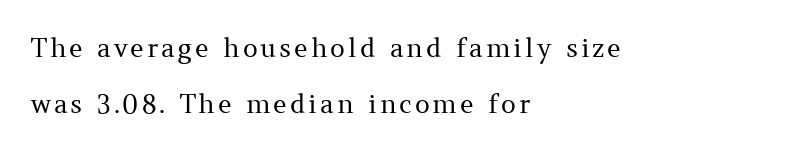
The image shows 26 px text type, upright; set left-aligned, loose line spacing (2.16x), not underlined.
